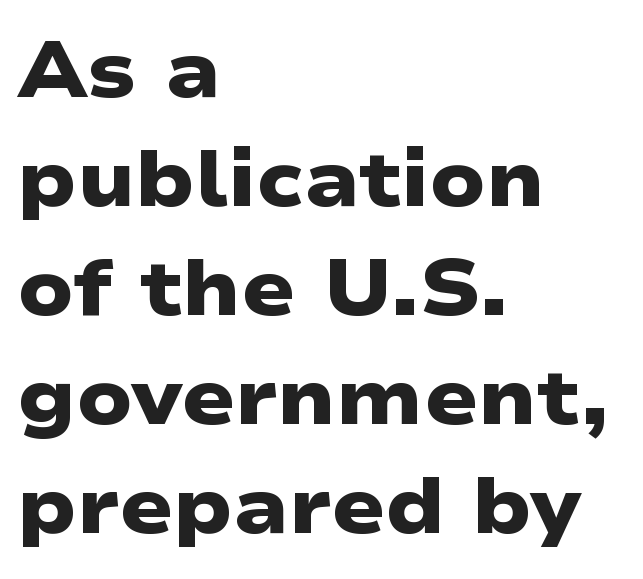
The type is set solid horizontally, with unmodified tracking. This rendering employs a face without finishing strokes, i.e., a sans-serif. This is heavy type, rendered in bold. Alignment: flush left. Spacing verdict: proportional, widths tailored to each character. Vertically, the passage feels balanced, rows spaced as you'd expect.
